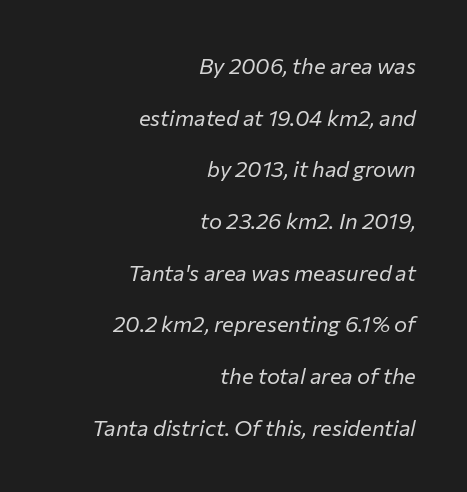
Q: Is the text bold? A: No.
Q: Is the text italic (slanted)? A: Yes, it leans right by about 12 degrees.
Q: Is the text underlined? A: No.
Q: How is the paragraph aligned? A: Right-aligned.
Q: Is the spacing between letters normal or unusually wide? A: Normal.
Q: Is the spacing between lines tight, normal or loose? A: Loose.
